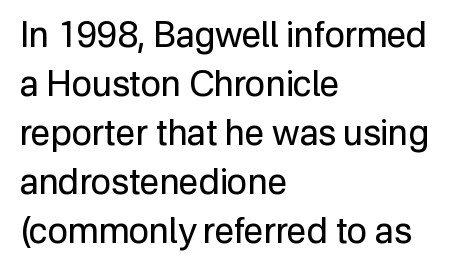
The text was rendered using a sans face with plain stroke endings. Words appear dense and cohesive because spacing is normal. This sample has the flowing, uneven cadence of proportional lettering. Every character sits straight up, as roman type does.
